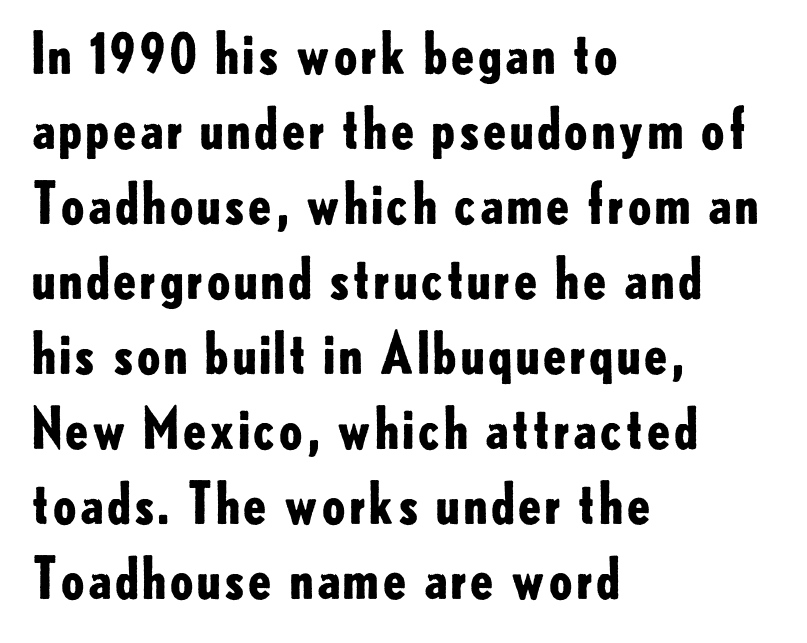
Q: Is the text bold? A: Yes.
Q: Is the text italic (slanted)? A: No, it is upright.
Q: Is the typeface a serif or a sans-serif typeface? A: Sans-serif.
Q: Is the text underlined? A: No.
Q: How is the paragraph aligned? A: Left-aligned.
Q: Is the spacing between letters normal or unusually wide? A: Normal.
Q: Is the spacing between lines tight, normal or loose? A: Normal.
Q: Width (condensed, normal, or wide)? A: Normal.
Q: Stroke contrast? A: Low.
Q: x-height? A: Small.
Q: Monospaced? A: No.
